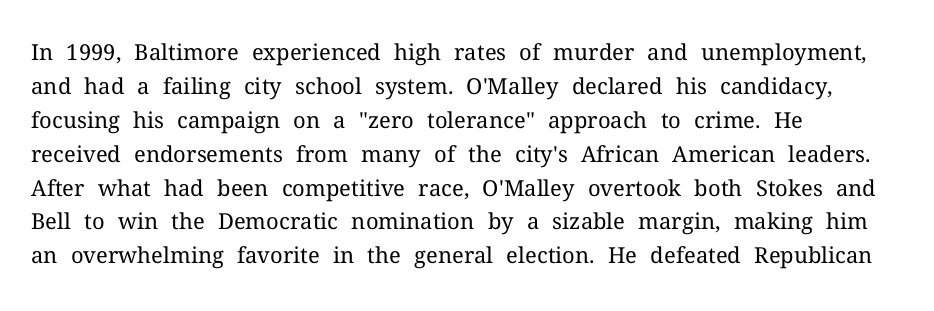
Q: Is the text bold? A: No.
Q: Is the text italic (slanted)? A: No, it is upright.
Q: Is the text underlined? A: No.
Q: How is the paragraph aligned? A: Left-aligned.
Q: Is the spacing between letters normal or unusually wide? A: Normal.
Q: Is the spacing between lines tight, normal or loose? A: Normal.
